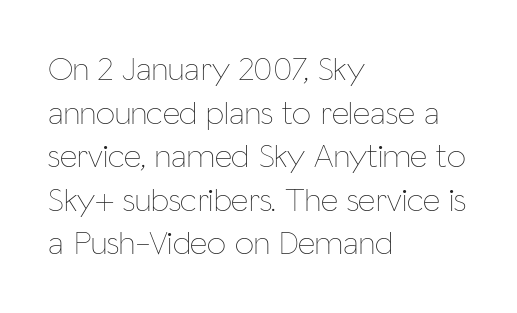
{"italic": "no", "bold": "no", "weight": "thin", "width": "condensed", "stroke_contrast": "low", "x_height": "medium", "monospaced": "no", "underline": "no", "align": "left", "line_spacing": "normal", "line_spacing_ratio": 1.28, "letter_spacing": "normal", "letter_spacing_em": 0.0, "glyph_px": 34}
